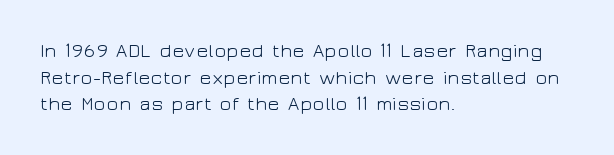
Does the copy run flush right? No — it runs flush left. The block of text has a typical density, with ordinary space between rows. This sample uses plain, unmodified letter spacing. The zone under the glyphs is completely vacant. A roman cut, with each character standing at attention. Stem width sits at or under what a default text font uses.
